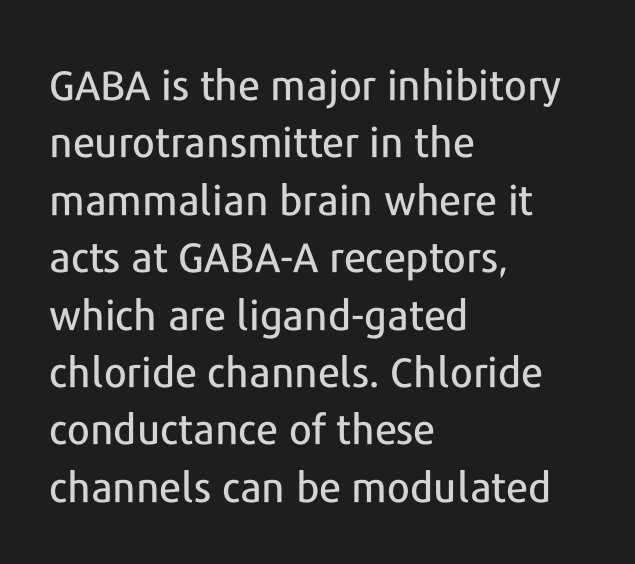
The image shows 41 px sans-serif type, upright; set left-aligned, normal line spacing (1.4x), normal letter spacing, not underlined; low stroke contrast and a medium x-height.
